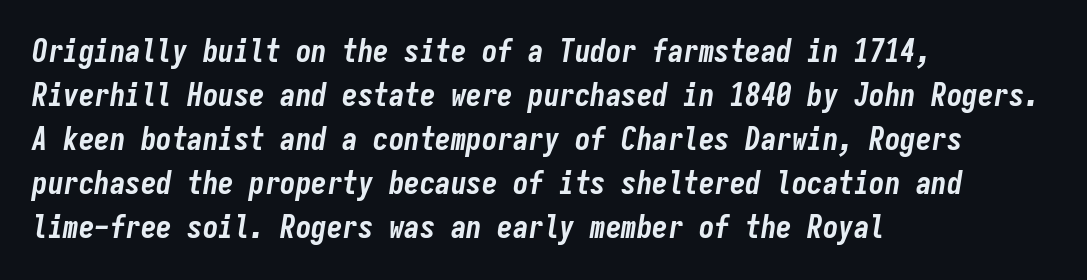
Looks like terminal output: every glyph gets an equal slot. The space directly below the letters is spotless. Would a proofreader flag this as italicized? Yes. Horizontally, the lines are justified to the leading edge only. The rows are spaced the way most documents space them.
